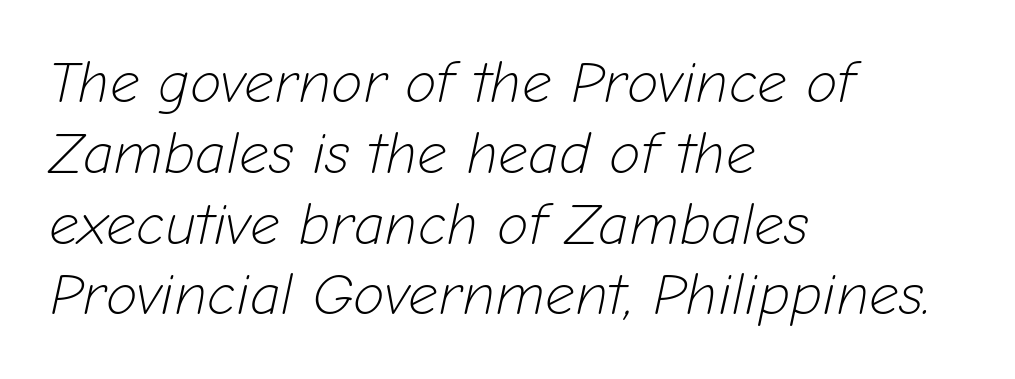
The image shows 58 px light type, italic (leaning right); set left-aligned, line spacing 1.22x, normal letter spacing, not underlined; low stroke contrast and a medium x-height.
